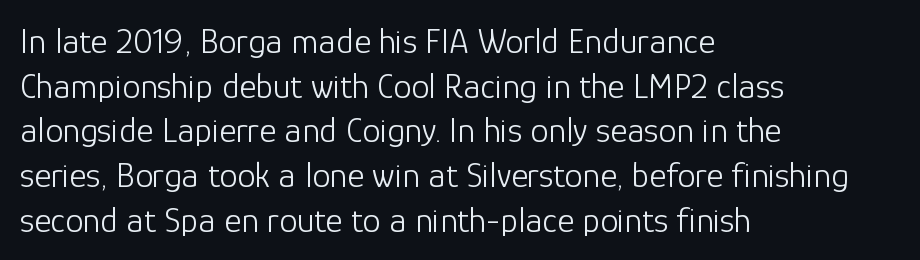
It's the straight-up-and-down kind of type. Type without underlining. Tracking value appears to be zero — textbook default spacing. The passage shown is not bold in any degree.
